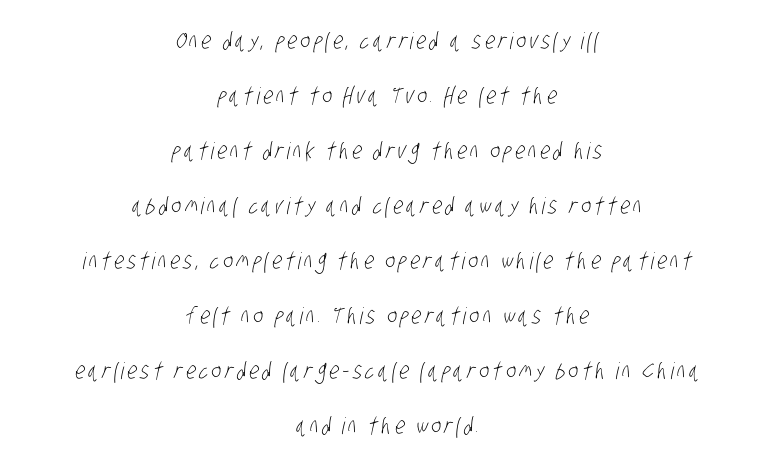
Notice the wide empty band between every row — that's loose leading. Descender tails drop into unmarked territory. The typeface has the unassuming heft of standard copy or less. The typesetter chose a symmetrical, centered arrangement here.
